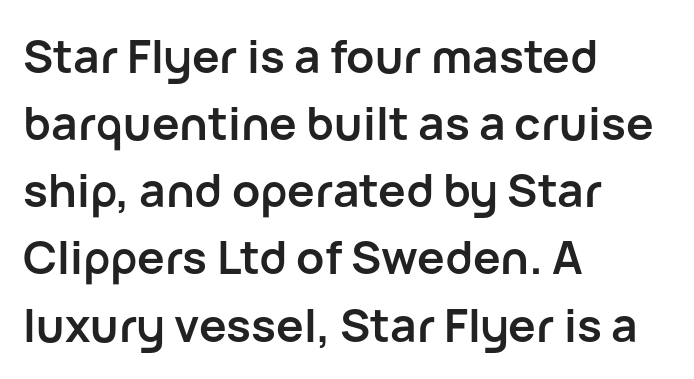
{"serif": "no", "italic": "no", "bold": "yes", "weight": "semibold", "width": "normal", "stroke_contrast": "low", "x_height": "medium", "monospaced": "no", "underline": "no", "align": "left", "line_spacing": "normal", "line_spacing_ratio": 1.46, "letter_spacing": "normal", "letter_spacing_em": 0.0, "glyph_px": 46}
